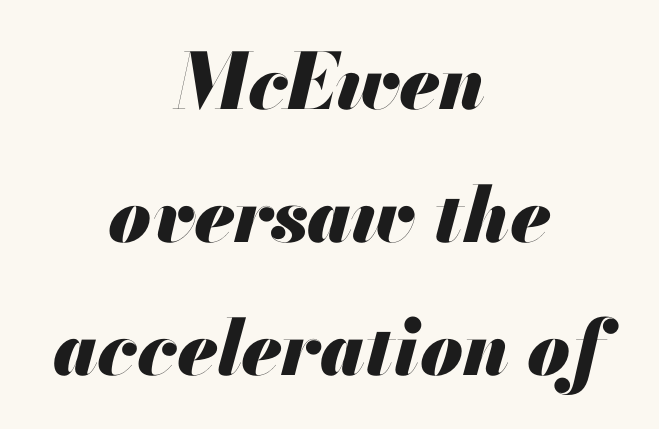
The image shows 77 px heavy type, italic (leaning right); set centered, line spacing 1.73x, normal letter spacing, not underlined; medium stroke contrast and a small x-height.
